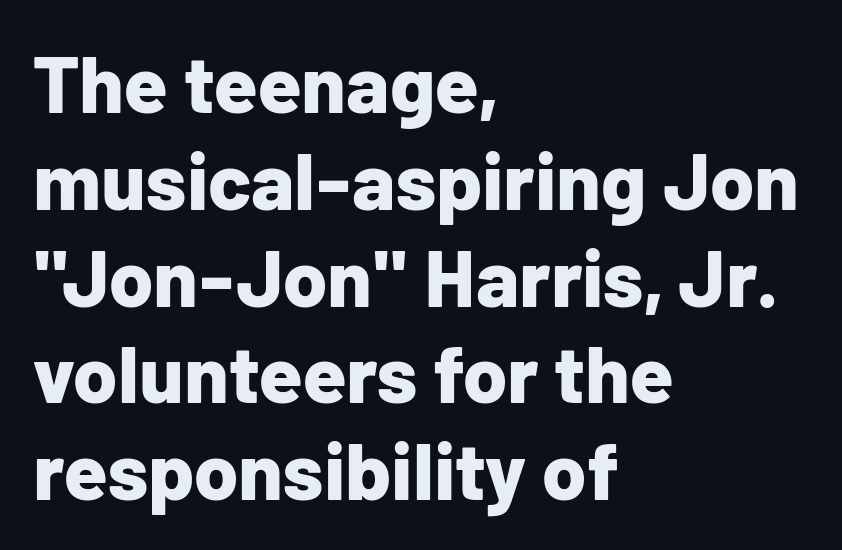
Horizontal alignment here is leftward, the default for most running prose. This is roman type, the default non-slanted kind. A typesetter would call this zero additional tracking. Summary of weight: heavy, a full bold.
